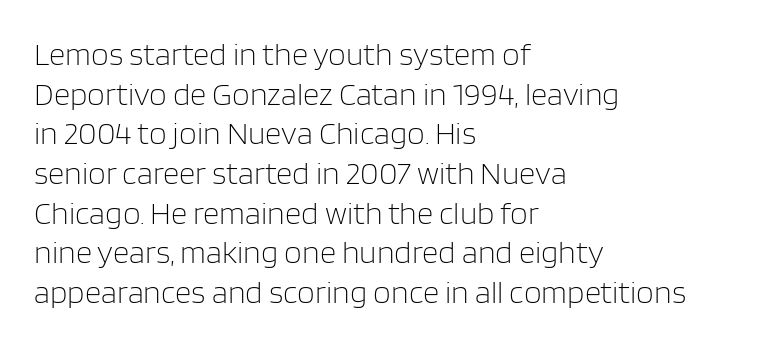
The line texture is even and compact thanks to regular tracking. Alignment: flush left. A typesetter would call this proportional, since set widths differ per character. Descender tails drop into unmarked territory. The letters stand upright; this is a roman face. The letters carry no serifs — their stems end cleanly without finishing strokes.
